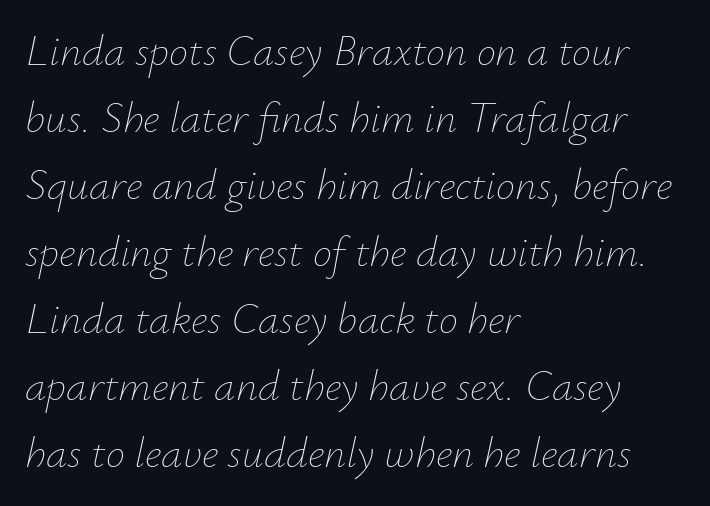
The image shows 43 px thin type, italic (leaning right); set left-aligned, normal line spacing (1.56x), normal letter spacing, not underlined; low stroke contrast and a small x-height.
